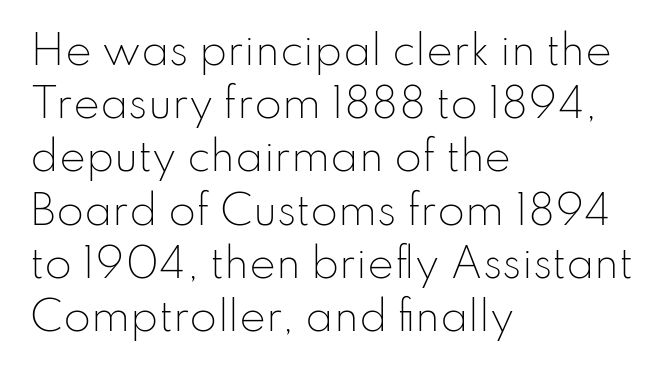
{"serif": "no", "italic": "no", "bold": "no", "weight": "light", "width": "normal", "stroke_contrast": "low", "x_height": "small", "monospaced": "no", "underline": "no", "align": "left", "line_spacing": "normal", "line_spacing_ratio": 1.33, "letter_spacing": "normal", "letter_spacing_em": 0.0, "glyph_px": 40}
